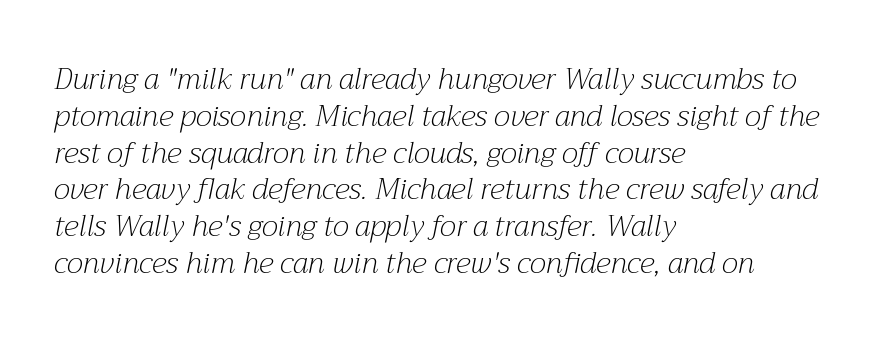
You could not count columns in this text — the font is proportionally spaced. The font is comparable to plain body text, perhaps lighter. Letterform terminals end in serifs throughout the passage. Layout note: lines flush left. Does the leading feel generous? No, just average. Designer's note — italics engaged.
